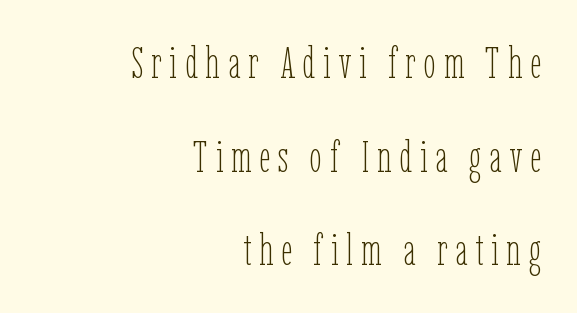
Q: Is the text bold? A: No.
Q: Is the text italic (slanted)? A: No, it is upright.
Q: Is the text underlined? A: No.
Q: How is the paragraph aligned? A: Right-aligned.
Q: Is the spacing between lines tight, normal or loose? A: Loose.
Q: Width (condensed, normal, or wide)? A: Condensed.
Q: Stroke contrast? A: Low.
Q: x-height? A: Medium.
Q: Monospaced? A: No.
